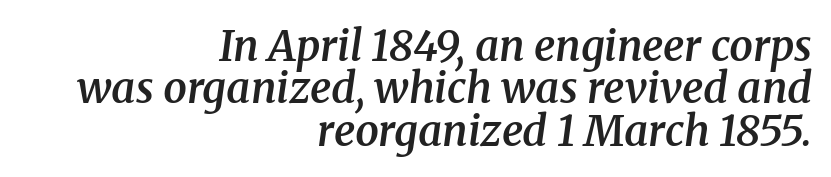
The image shows 42 px semibold serif type, italic (leaning right); set right-aligned, tight line spacing (1.01x), normal letter spacing, not underlined; medium stroke contrast and a medium x-height.
